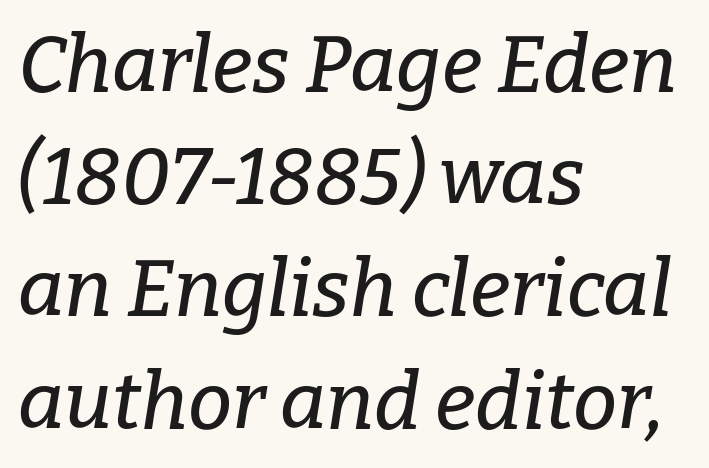
The image shows 79 px serif type, italic (leaning right); set left-aligned, normal line spacing (1.42x), normal letter spacing, not underlined; low stroke contrast and a medium x-height.
